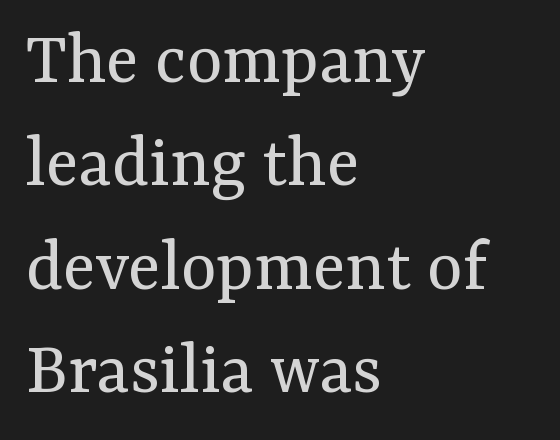
Are there feet on the stems? There are — it's a serif. Proportional: the letters do not fall into vertical columns. Interline gaps are of average width in this sample. Line beginnings align vertically; line endings do not. The typography opts for an upright posture over an oblique one. Characters follow at the spacing the type designer built in.
